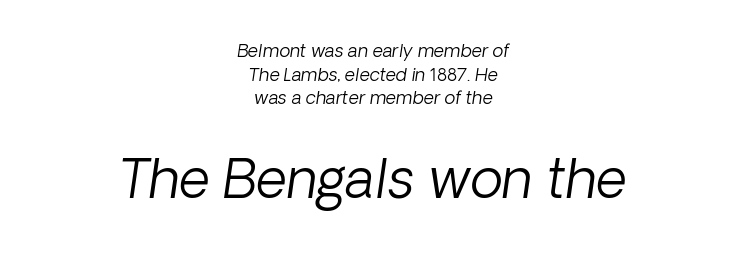
The image shows 54 px light sans-serif type; set centered, normal line spacing (1.31x), normal letter spacing, not underlined; the second (bottom) block is 3.0x larger; low stroke contrast and a medium x-height.
